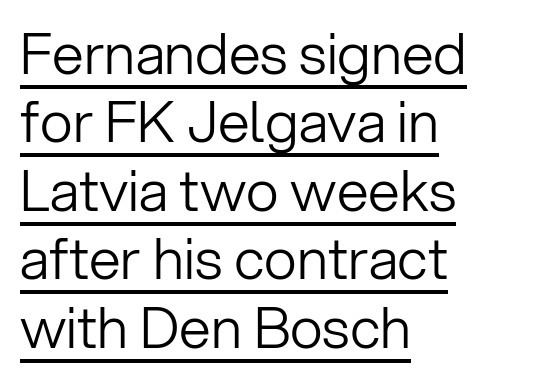
Q: Is the text bold? A: No.
Q: Is the text italic (slanted)? A: No, it is upright.
Q: Is the typeface a serif or a sans-serif typeface? A: Sans-serif.
Q: Is the text underlined? A: Yes.
Q: How is the paragraph aligned? A: Left-aligned.
Q: Is the spacing between letters normal or unusually wide? A: Normal.
Q: Width (condensed, normal, or wide)? A: Normal.
Q: Stroke contrast? A: Low.
Q: x-height? A: Medium.
Q: Monospaced? A: No.
